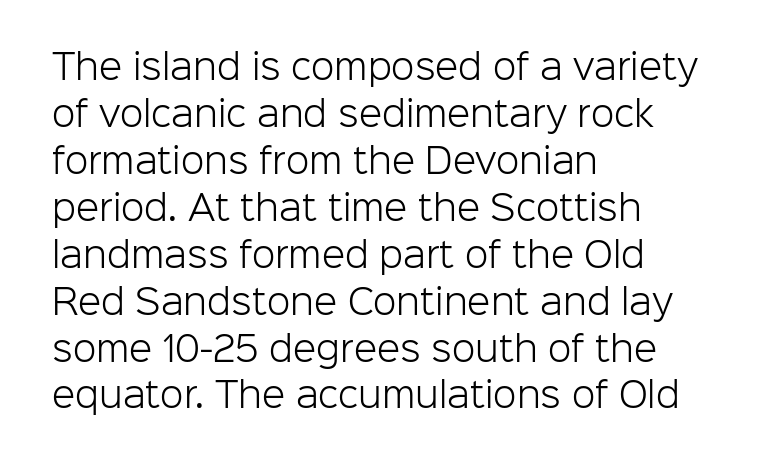
These lines are rendered in a variable-pitch font. This sample keeps an unexceptional amount of space between lines. Lines of text with bare space underneath. Serif or sans? Sans — the stroke terminals are bare.
